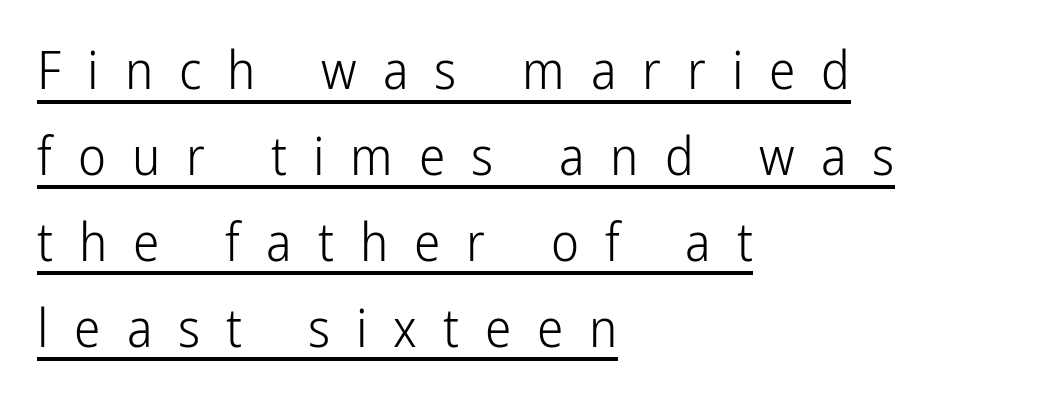
The image shows 53 px light, condensed sans-serif type, upright; set left-aligned, normal line spacing (1.62x), unusually wide letter spacing (+0.49 em), underlined; low stroke contrast and a medium x-height.
